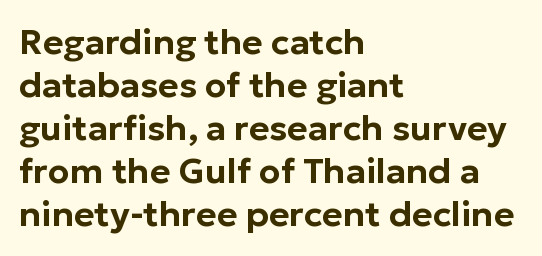
The passage shown is not underscored anywhere. Letter spacing: default. This rendering employs a face without finishing strokes, i.e., a sans-serif. Casual observation: everything's shoved over to the left. Every character sits straight up, as roman type does. Spacing verdict: proportional, widths tailored to each character.
